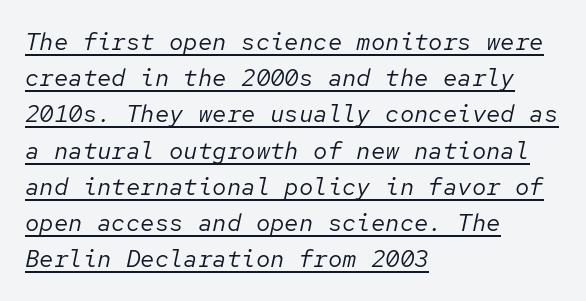
{"italic": "yes", "lean": "right", "slant_degrees": 12, "bold": "no", "underline": "yes", "align": "left", "line_spacing": "normal", "line_spacing_ratio": 1.51, "letter_spacing": "normal", "letter_spacing_em": 0.0, "glyph_px": 24}
